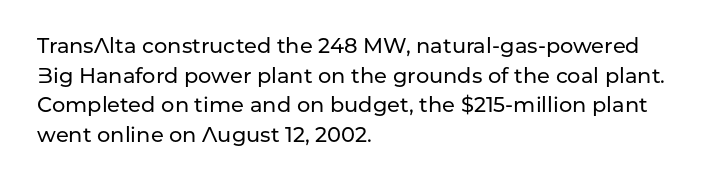
The image shows 21 px text type, upright; set left-aligned, normal line spacing (1.41x), normal letter spacing, not underlined.
